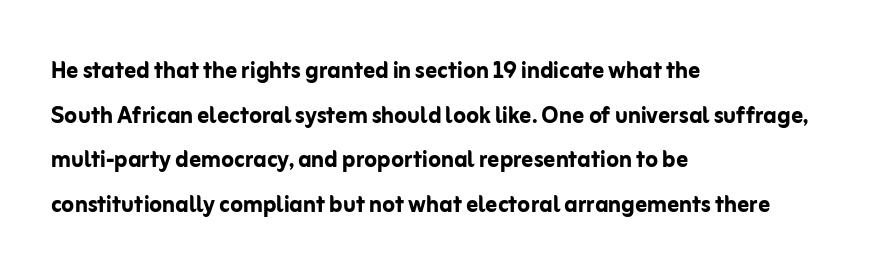
{"serif": "no", "italic": "no", "bold": "yes", "weight": "semibold", "width": "normal", "stroke_contrast": "low", "x_height": "medium", "monospaced": "no", "underline": "no", "align": "left", "line_spacing": "normal", "line_spacing_ratio": 1.54, "letter_spacing": "normal", "letter_spacing_em": 0.0, "glyph_px": 29}
